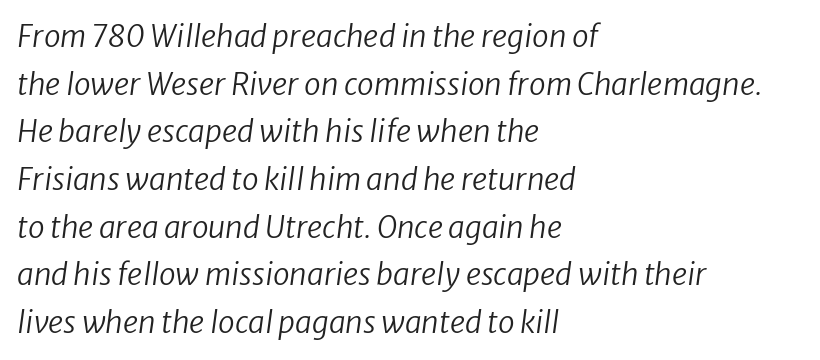
The image shows 30 px regular-weight sans-serif type; set left-aligned, normal line spacing (1.59x), normal letter spacing, not underlined; low stroke contrast and a medium x-height.
